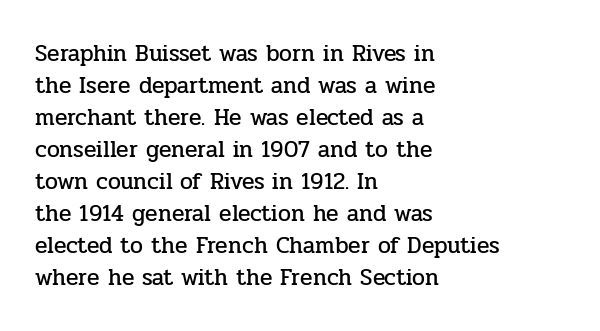
The image shows 23 px text type, upright; set left-aligned, normal line spacing (1.39x), normal letter spacing, not underlined.
